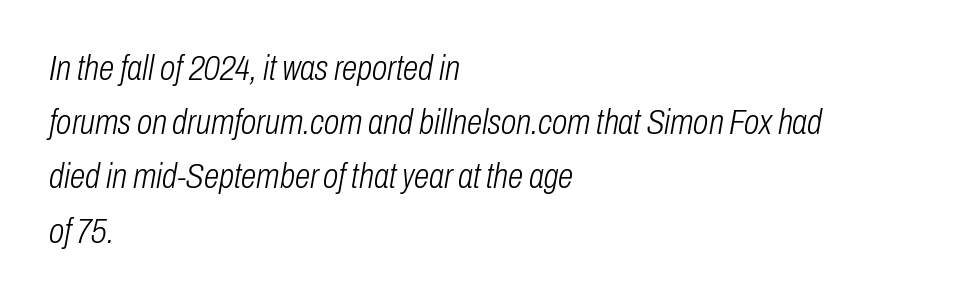
The image shows 35 px light, condensed type, italic (leaning right); set left-aligned, normal line spacing (1.55x), normal letter spacing, not underlined; low stroke contrast and a medium x-height.
